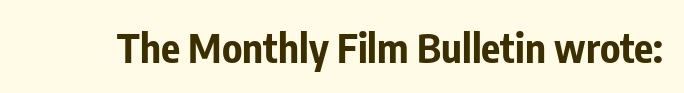
Tall strokes in this sample are plumb rather than angled. Compared with typical body copy, the letter spacing here is the same. You could not count columns in this text — the font is proportionally spaced. Thick stems and heavy bowls — unmistakably bold. Honestly, there is no underline to notice here at all.
